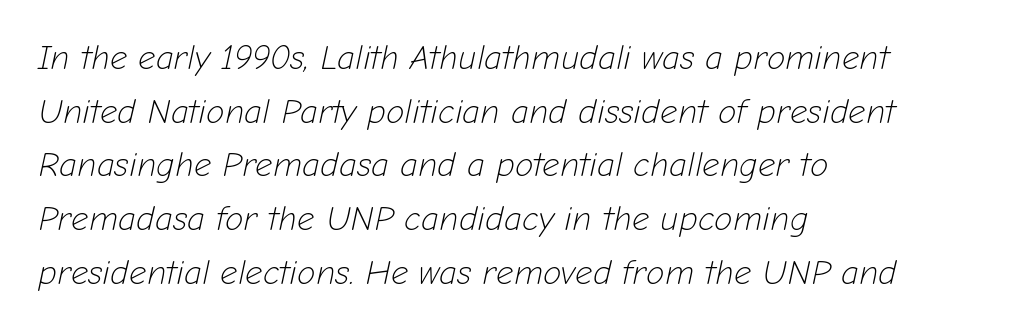
The image shows 34 px light type, italic (leaning right); set left-aligned, normal line spacing (1.58x), normal letter spacing, not underlined; low stroke contrast and a medium x-height.
